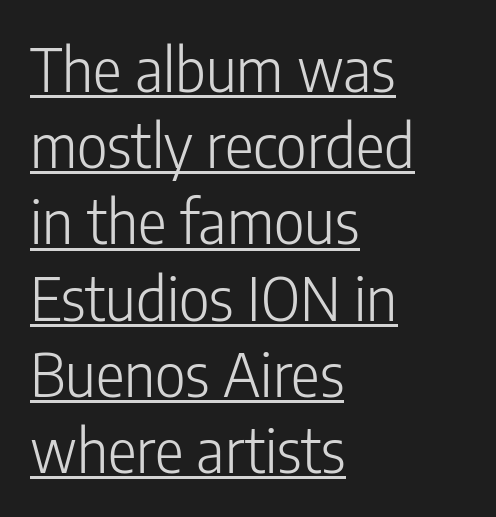
The image shows 60 px light, condensed sans-serif type, upright; set left-aligned, normal line spacing (1.27x), normal letter spacing, underlined; low stroke contrast and a medium x-height.
